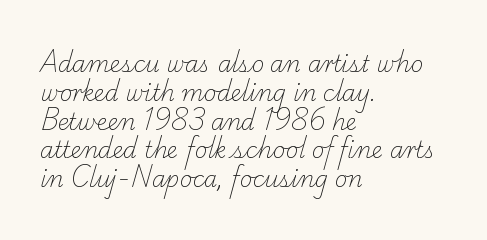
The image shows 22 px text type; set left-aligned, normal line spacing (1.31x), normal letter spacing, not underlined.
